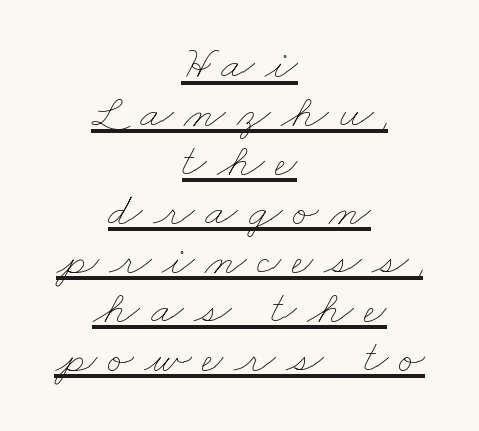
{"bold": "no", "weight": "thin", "width": "wide", "stroke_contrast": "low", "x_height": "small", "monospaced": "no", "underline": "yes", "align": "center", "line_spacing": "tight", "line_spacing_ratio": 1.02, "letter_spacing": "wide", "letter_spacing_em": 0.22, "glyph_px": 48}
